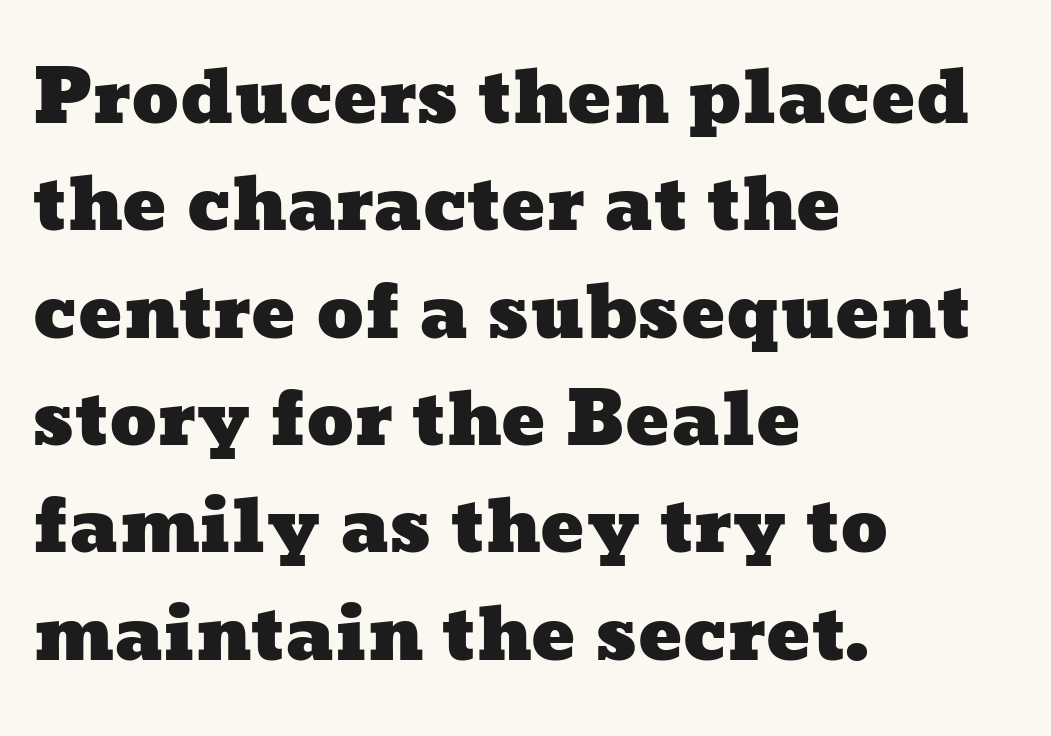
Q: Is the text underlined? A: No.
Q: How is the paragraph aligned? A: Left-aligned.
Q: Is the spacing between letters normal or unusually wide? A: Normal.
Q: Is the spacing between lines tight, normal or loose? A: Normal.
Q: Width (condensed, normal, or wide)? A: Wide.
Q: Stroke contrast? A: Low.
Q: x-height? A: Medium.
Q: Monospaced? A: No.
